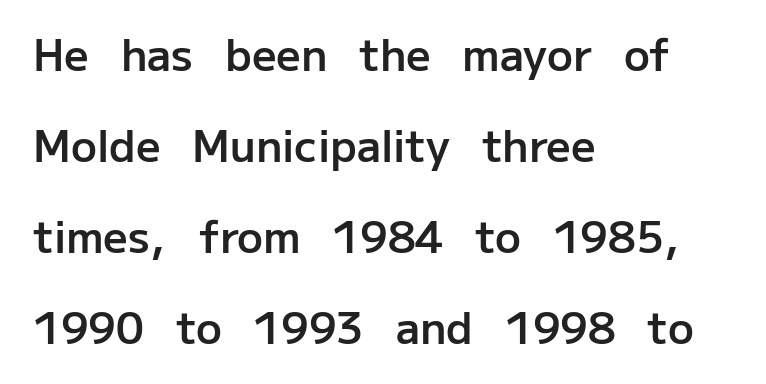
Q: Is the text bold? A: Semi-bold.
Q: Is the text italic (slanted)? A: No, it is upright.
Q: Is the typeface a serif or a sans-serif typeface? A: Sans-serif.
Q: Is the text underlined? A: No.
Q: How is the paragraph aligned? A: Left-aligned.
Q: Is the spacing between letters normal or unusually wide? A: Normal.
Q: Is the spacing between lines tight, normal or loose? A: Loose.
Q: Width (condensed, normal, or wide)? A: Normal.
Q: Stroke contrast? A: Low.
Q: x-height? A: Medium.
Q: Monospaced? A: No.
